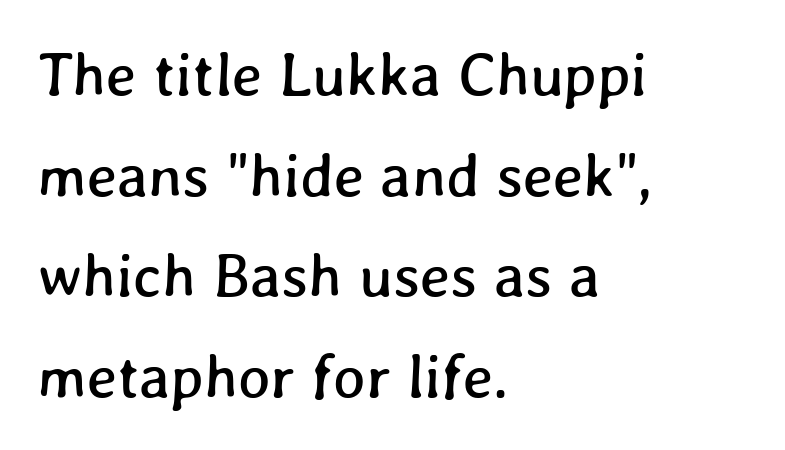
The image shows 61 px text type; set left-aligned, normal line spacing (1.65x), normal letter spacing, not underlined; low stroke contrast and a medium x-height.
